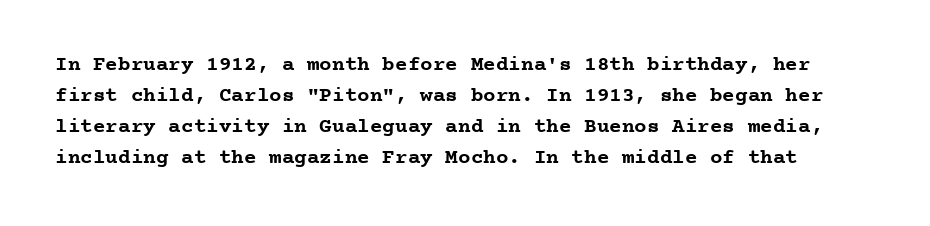
The image shows 21 px bold type, upright; set normal line spacing (1.48x), normal letter spacing, not underlined.
